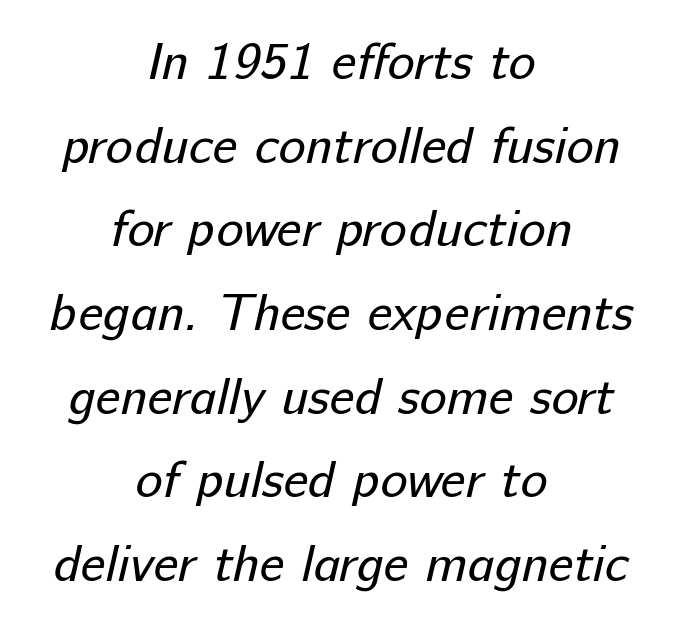
Q: Is the text bold? A: No.
Q: Is the typeface a serif or a sans-serif typeface? A: Sans-serif.
Q: Is the text underlined? A: No.
Q: How is the paragraph aligned? A: Centered.
Q: Is the spacing between letters normal or unusually wide? A: Normal.
Q: Is the spacing between lines tight, normal or loose? A: Normal.
Q: Width (condensed, normal, or wide)? A: Normal.
Q: Stroke contrast? A: Low.
Q: x-height? A: Medium.
Q: Monospaced? A: No.
